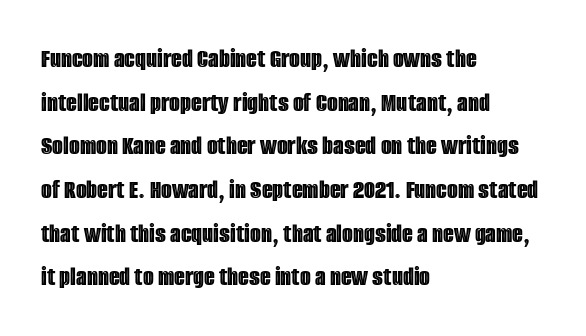
The image shows 28 px condensed type, upright; set left-aligned, normal line spacing (1.56x), normal letter spacing, not underlined; a large x-height.
